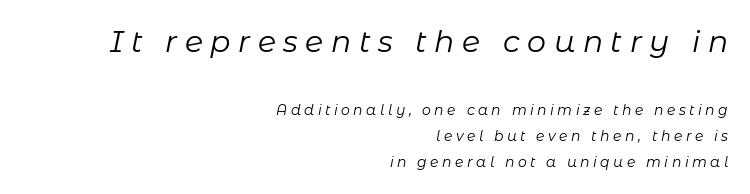
The image shows 30 px regular-weight type, italic (leaning right); set right-aligned, line spacing 1.85x, unusually wide letter spacing (+0.25 em), not underlined; the first (top) block is 2.14x larger; low stroke contrast and a medium x-height.
